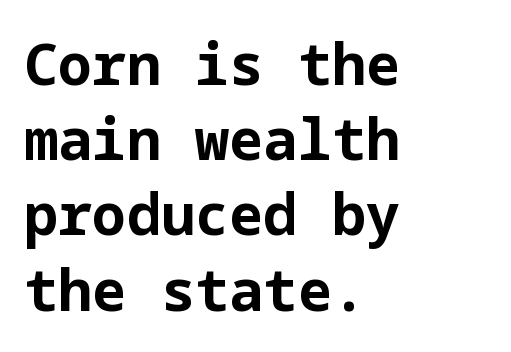
{"serif": "no", "italic": "no", "bold": "yes", "weight": "bold", "width": "normal", "stroke_contrast": "low", "x_height": "medium", "underline": "no", "align": "left", "line_spacing": "normal", "line_spacing_ratio": 1.32, "letter_spacing": "normal", "letter_spacing_em": 0.0, "glyph_px": 57}
